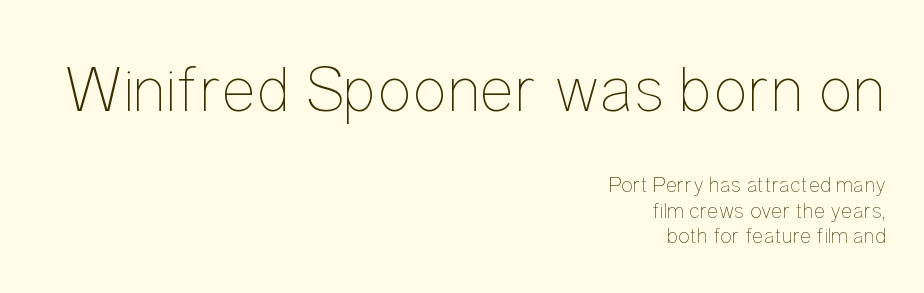
Unlike italic type, these characters show no tilt at all. The passage is arranged like a letterhead date or caption credit — flush right. In this sample the first text group is rendered at the bigger scale. Does extra space separate the letters? No, they use regular spacing. The face used here is proportionally spaced, like ordinary book or web type.
